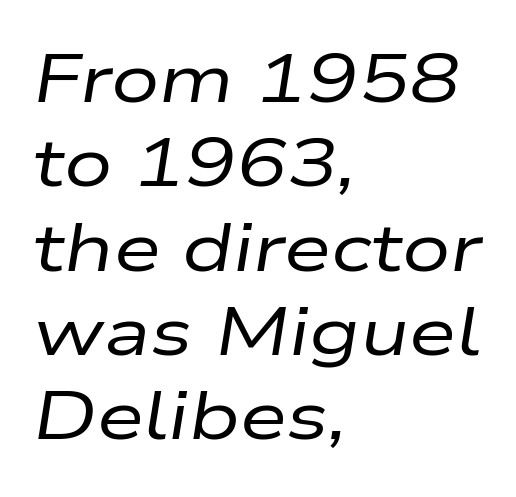
The image shows 68 px regular-weight, wide type, italic (leaning right); set left-aligned, line spacing 1.24x, normal letter spacing, not underlined; low stroke contrast and a medium x-height.
